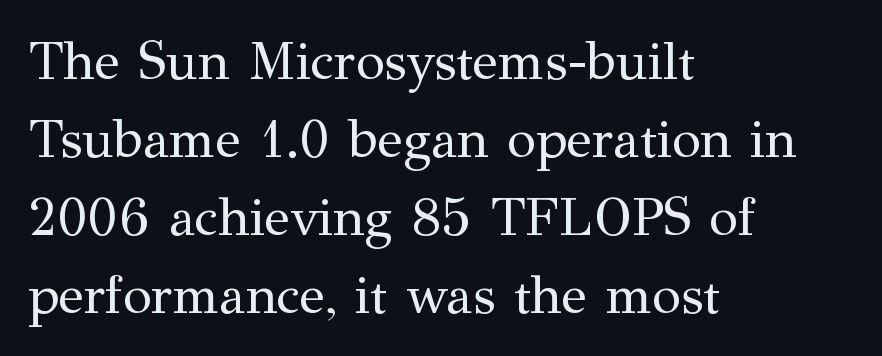
Q: Is the text bold? A: No.
Q: Is the text italic (slanted)? A: No, it is upright.
Q: Is the typeface a serif or a sans-serif typeface? A: Serif.
Q: Is the text underlined? A: No.
Q: How is the paragraph aligned? A: Left-aligned.
Q: Is the spacing between letters normal or unusually wide? A: Normal.
Q: Is the spacing between lines tight, normal or loose? A: Normal.
Q: Width (condensed, normal, or wide)? A: Normal.
Q: Stroke contrast? A: Medium.
Q: x-height? A: Medium.
Q: Monospaced? A: No.
